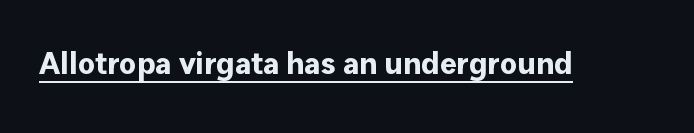
{"serif": "no", "italic": "no", "bold": "yes", "weight": "bold", "width": "normal", "stroke_contrast": "low", "x_height": "medium", "monospaced": "no", "underline": "yes", "letter_spacing": "normal", "letter_spacing_em": 0.0, "glyph_px": 31}
